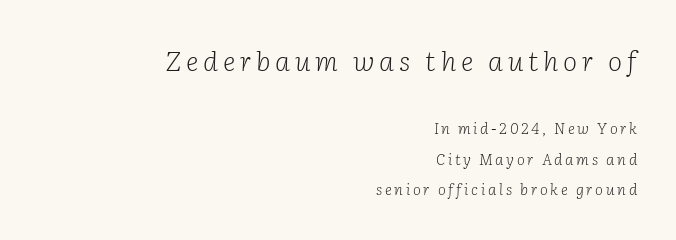
Q: Is the text bold? A: No.
Q: Is the text italic (slanted)? A: Yes, it leans right by about 2 degrees.
Q: Is the text underlined? A: No.
Q: How is the paragraph aligned? A: Right-aligned.
Q: Is the spacing between lines tight, normal or loose? A: Loose.
Q: Which block of text is set in a larger size, the first (top) or the second (bottom)? A: The first (top) one.
